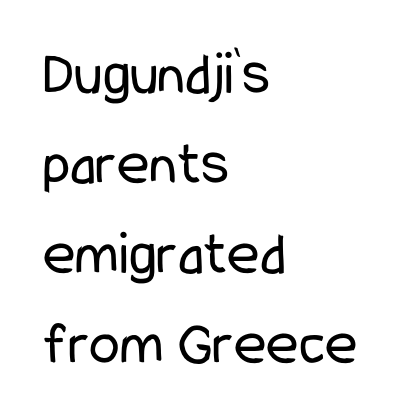
A light-to-regular cut is what we see here. Teacher's note: observe the even left margin — that is flush-left alignment. Anything drawn beneath the words? Only blank space. In terms of letterspacing, this is plain default setting. The rendering uses natural spacing where letterforms have individual widths. The font family rendered here belongs to the sans-serif group.
